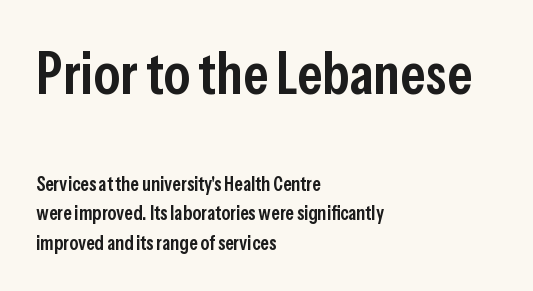
The rendering uses natural spacing where letterforms have individual widths. A bare baseline throughout the passage. Serif or sans? Sans — the stroke terminals are bare. This is the regular roman posture of the typeface. Compare the two chunks: the upper has the greater cap height.
